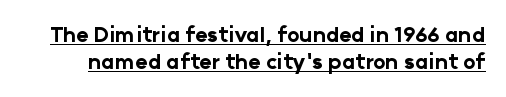
Caption: lettering with a line underneath. Does extra space separate the letters? No, they use regular spacing. In terms of leading, this rendering sits right in the middle. When letters stand straight like this, we call the style roman or upright.
